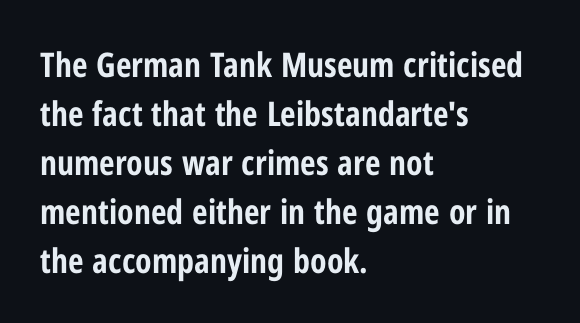
Q: Is the text bold? A: Yes.
Q: Is the text italic (slanted)? A: No, it is upright.
Q: Is the typeface a serif or a sans-serif typeface? A: Sans-serif.
Q: Is the text underlined? A: No.
Q: How is the paragraph aligned? A: Left-aligned.
Q: Is the spacing between letters normal or unusually wide? A: Normal.
Q: Is the spacing between lines tight, normal or loose? A: Normal.
Q: Width (condensed, normal, or wide)? A: Condensed.
Q: Stroke contrast? A: Low.
Q: x-height? A: Medium.
Q: Monospaced? A: No.
